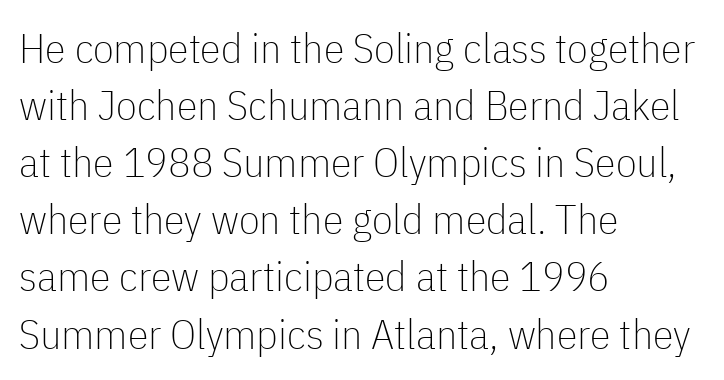
{"serif": "no", "italic": "no", "bold": "no", "weight": "thin", "width": "condensed", "stroke_contrast": "low", "x_height": "medium", "monospaced": "no", "underline": "no", "align": "left", "line_spacing": "normal", "line_spacing_ratio": 1.36, "letter_spacing": "normal", "letter_spacing_em": 0.0, "glyph_px": 42}
